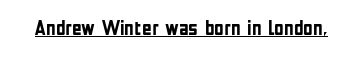
Emphasis is given by a line drawn under the lettering. Weight: bold. Honestly, the letter spacing is just normal — you wouldn't notice it. Is there any slant? The stems are plumb.
